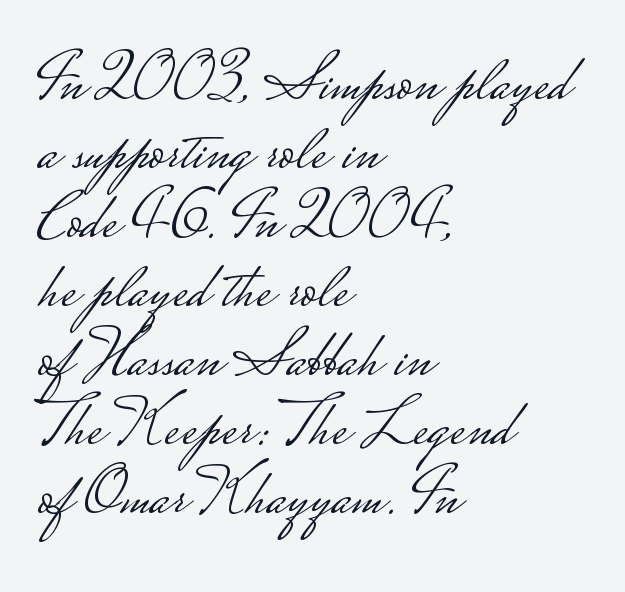
Reading down the block, your eye returns to a fixed left position each line. Students, note that the glyphs here touch the page at normal intervals. Counters stay open thanks to moderate or lighter strokes. In terms of leading, this rendering errs on the cramped side.
